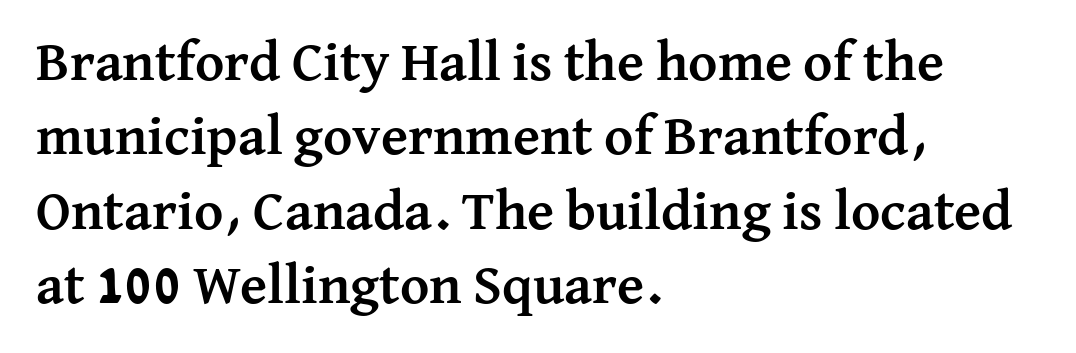
Pretty heavy lettering here — definitely bold. Every character sits straight up, as roman type does. Line beginnings align vertically; line endings do not. Compared with typical paragraphs, the rows here are spaced about the same.
